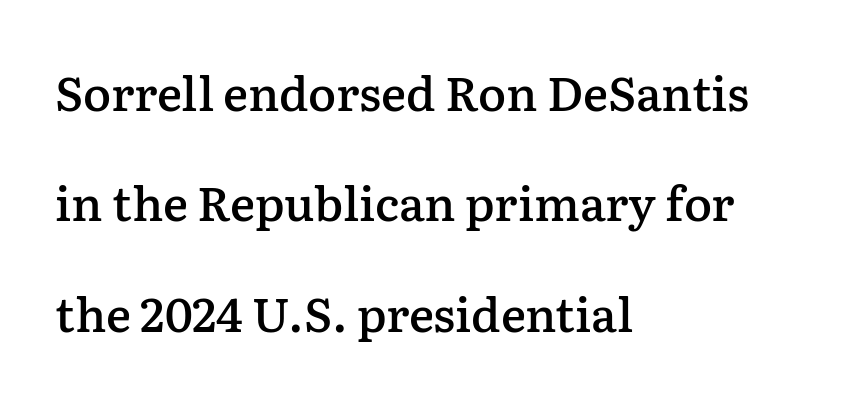
{"serif": "yes", "italic": "no", "bold": "semi", "weight": "semibold", "width": "normal", "stroke_contrast": "low", "x_height": "medium", "monospaced": "no", "underline": "no", "align": "left", "line_spacing": "loose", "line_spacing_ratio": 2.35, "letter_spacing": "normal", "letter_spacing_em": 0.0, "glyph_px": 47}
